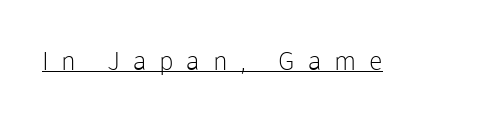
{"italic": "no", "bold": "no", "underline": "yes", "letter_spacing": "wide", "letter_spacing_em": 0.49, "glyph_px": 26}
